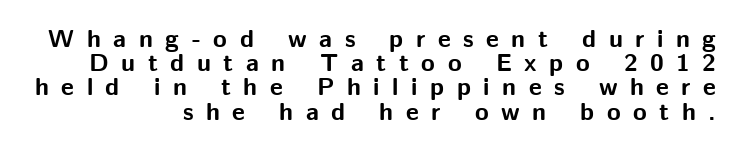
The image shows 25 px bold type, upright; set right-aligned, tight line spacing (0.97x), unusually wide letter spacing (+0.5 em), not underlined.
